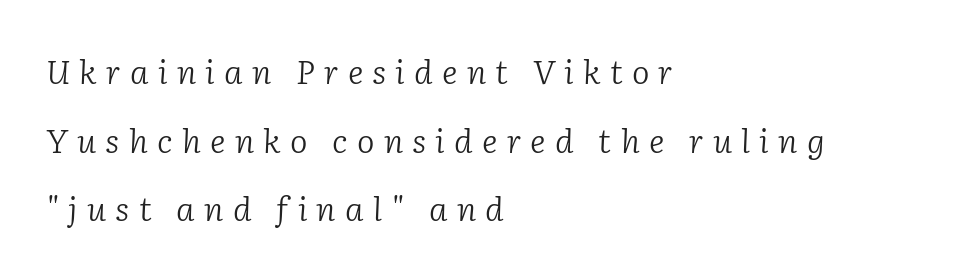
Q: Is the text bold? A: No.
Q: Is the text italic (slanted)? A: Yes, it leans right by about 2 degrees.
Q: Is the typeface a serif or a sans-serif typeface? A: Serif.
Q: Is the text underlined? A: No.
Q: How is the paragraph aligned? A: Left-aligned.
Q: Is the spacing between letters normal or unusually wide? A: Unusually wide.
Q: Is the spacing between lines tight, normal or loose? A: Loose.
Q: Width (condensed, normal, or wide)? A: Normal.
Q: Stroke contrast? A: Low.
Q: x-height? A: Medium.
Q: Monospaced? A: No.
